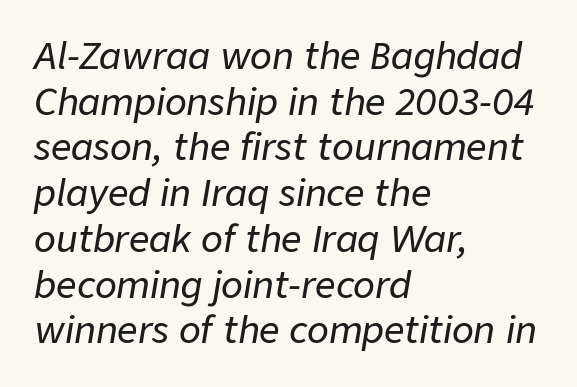
{"italic": "yes", "lean": "right", "slant_degrees": 9, "width": "normal", "stroke_contrast": "low", "x_height": "medium", "monospaced": "no", "underline": "no", "align": "left", "line_spacing": "normal", "line_spacing_ratio": 1.27, "letter_spacing": "normal", "letter_spacing_em": 0.0, "glyph_px": 36}
